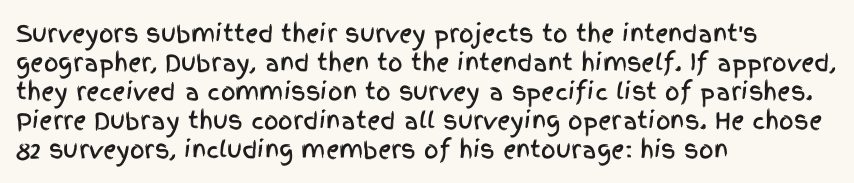
The image shows 23 px text type, upright; set left-aligned, normal line spacing (1.26x), normal letter spacing, not underlined.
